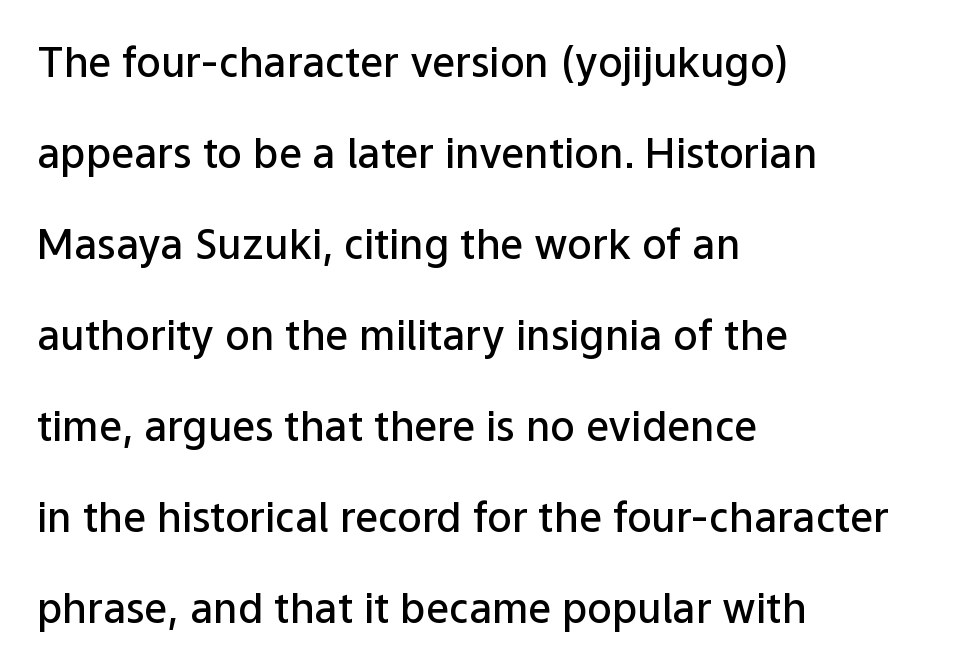
Q: Is the text bold? A: Semi-bold.
Q: Is the text italic (slanted)? A: No, it is upright.
Q: Is the typeface a serif or a sans-serif typeface? A: Sans-serif.
Q: Is the text underlined? A: No.
Q: How is the paragraph aligned? A: Left-aligned.
Q: Is the spacing between letters normal or unusually wide? A: Normal.
Q: Is the spacing between lines tight, normal or loose? A: Loose.
Q: Width (condensed, normal, or wide)? A: Normal.
Q: Stroke contrast? A: Low.
Q: x-height? A: Medium.
Q: Monospaced? A: No.
